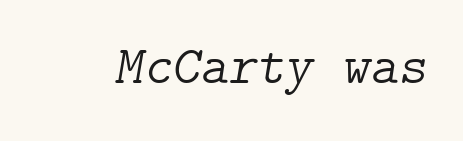
{"serif": "yes", "italic": "yes", "lean": "right", "slant_degrees": 9, "bold": "no", "weight": "light", "width": "normal", "stroke_contrast": "low", "x_height": "medium", "underline": "no", "letter_spacing": "normal", "letter_spacing_em": 0.0, "glyph_px": 54}
